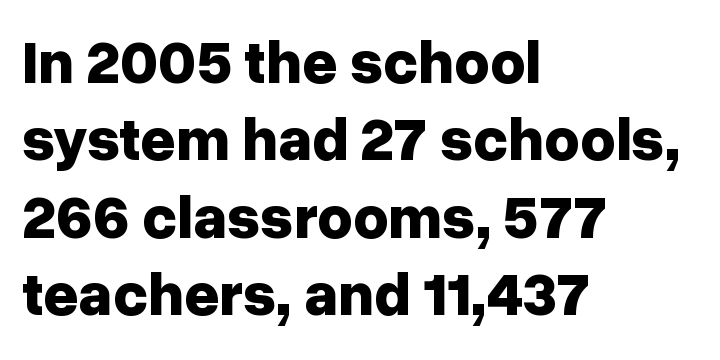
The passage is arranged the way most books set body copy — flush left. Typographically, this falls in the sans-serif category. Heavy, bold letterforms. The space directly below the letters is spotless. Characters follow at the spacing the type designer built in. These lines were composed using upright roman letters.
